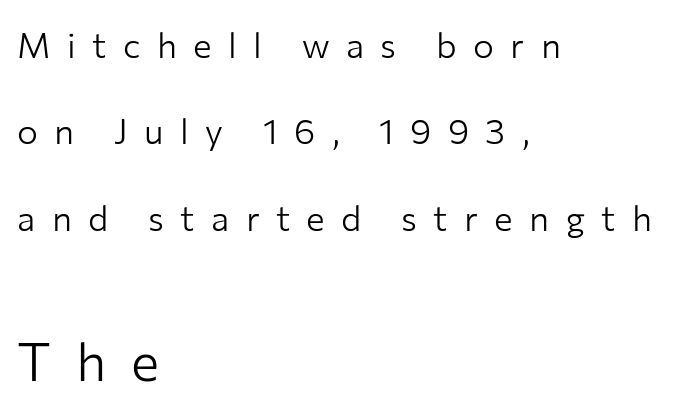
Heft: none added — not bold. Unlike italic type, these characters show no tilt at all. Students, observe: this is what heavily led, spacious text looks like. Layout note: lines flush left. What stands out about the letter spacing? Its width — letters are far apart.
